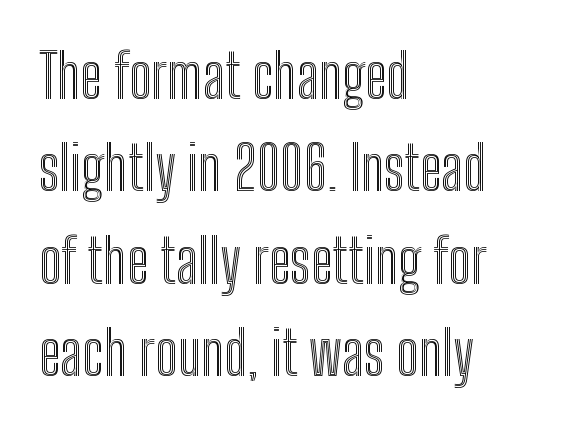
{"italic": "no", "width": "condensed", "x_height": "medium", "monospaced": "no", "underline": "no", "align": "left", "line_spacing": "normal", "line_spacing_ratio": 1.54, "letter_spacing": "normal", "letter_spacing_em": 0.0, "glyph_px": 60}
